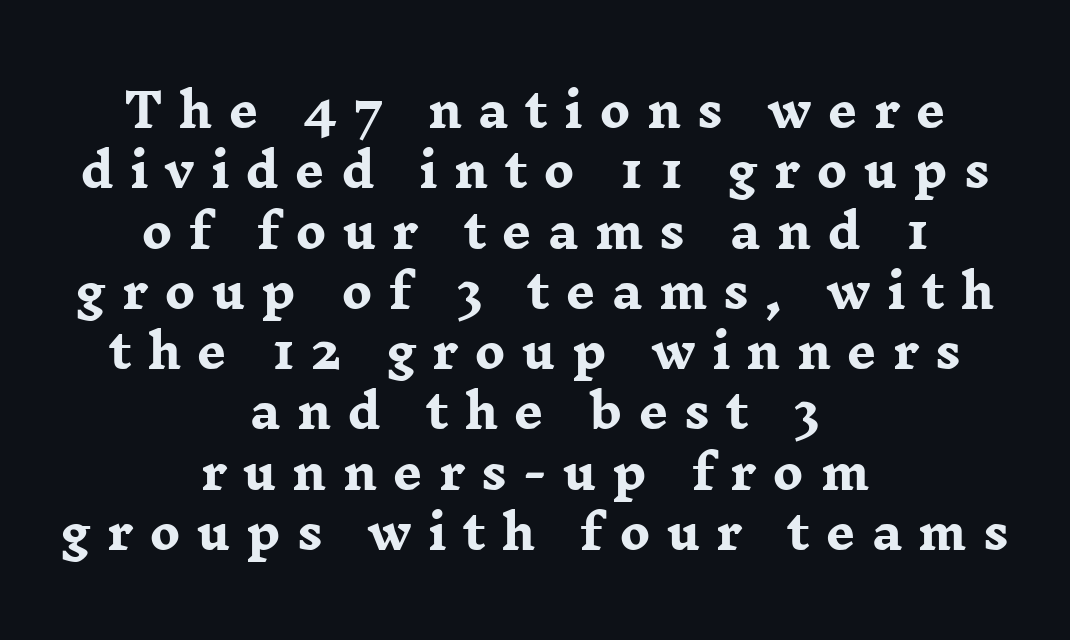
The image shows 46 px heavy, wide serif type, upright; set centered, normal line spacing (1.31x), unusually wide letter spacing (+0.35 em), not underlined; low stroke contrast and a medium x-height.
